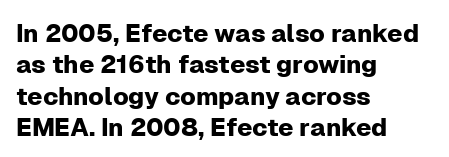
The space directly below the letters is spotless. Whoever set this chose a conventional vertical rhythm. The typesetter chose a ragged-right arrangement here. Posture: straight, roman, zero tilt. Standard letterfit; no display-style spreading of the glyphs.
